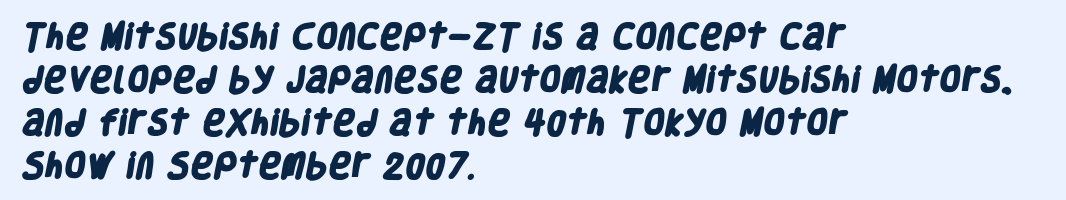
Q: Is the text bold? A: Yes.
Q: Is the typeface a serif or a sans-serif typeface? A: Sans-serif.
Q: Is the text underlined? A: No.
Q: How is the paragraph aligned? A: Left-aligned.
Q: Is the spacing between letters normal or unusually wide? A: Normal.
Q: Is the spacing between lines tight, normal or loose? A: Normal.
Q: Width (condensed, normal, or wide)? A: Condensed.
Q: Stroke contrast? A: Low.
Q: x-height? A: Large.
Q: Monospaced? A: No.
